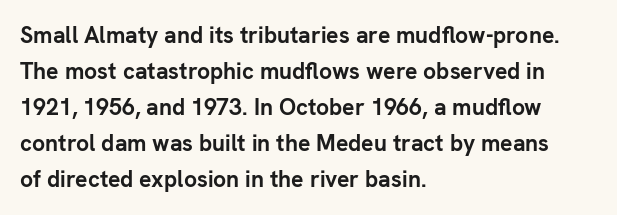
Q: Is the text bold? A: Yes.
Q: Is the text italic (slanted)? A: No, it is upright.
Q: Is the text underlined? A: No.
Q: How is the paragraph aligned? A: Left-aligned.
Q: Is the spacing between letters normal or unusually wide? A: Normal.
Q: Is the spacing between lines tight, normal or loose? A: Normal.
